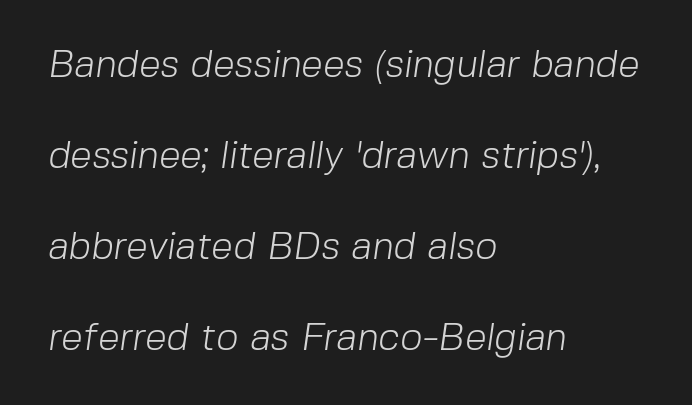
Q: Is the text bold? A: No.
Q: Is the typeface a serif or a sans-serif typeface? A: Sans-serif.
Q: Is the text underlined? A: No.
Q: How is the paragraph aligned? A: Left-aligned.
Q: Is the spacing between letters normal or unusually wide? A: Normal.
Q: Is the spacing between lines tight, normal or loose? A: Loose.
Q: Width (condensed, normal, or wide)? A: Normal.
Q: Stroke contrast? A: Low.
Q: x-height? A: Medium.
Q: Monospaced? A: No.
